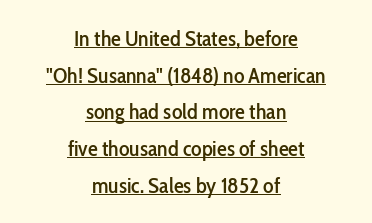
{"italic": "no", "underline": "yes", "align": "center", "line_spacing": "normal", "line_spacing_ratio": 1.67, "letter_spacing": "normal", "letter_spacing_em": 0.0, "glyph_px": 22}
